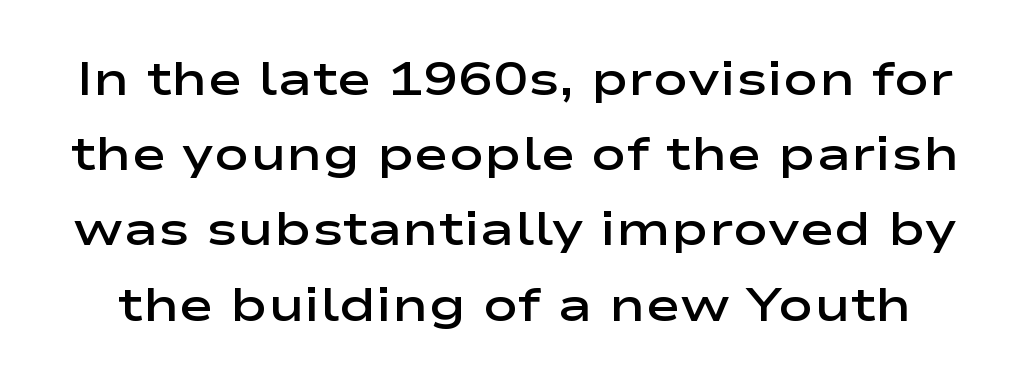
Notice the strokes are somewhat thickened but not fully heavy: this is a semibold. Quick note: underline off. Horizontal bands of white between lines are of average thickness. The face used here is rendered with its standard letterfit. Here the designer chose a conventional face with non-uniform glyph widths. The letters stand upright; this is a roman face.
